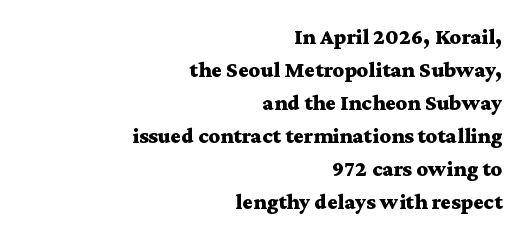
{"italic": "no", "bold": "yes", "underline": "no", "align": "right", "line_spacing": "normal", "line_spacing_ratio": 1.5, "letter_spacing": "normal", "letter_spacing_em": 0.0, "glyph_px": 22}
